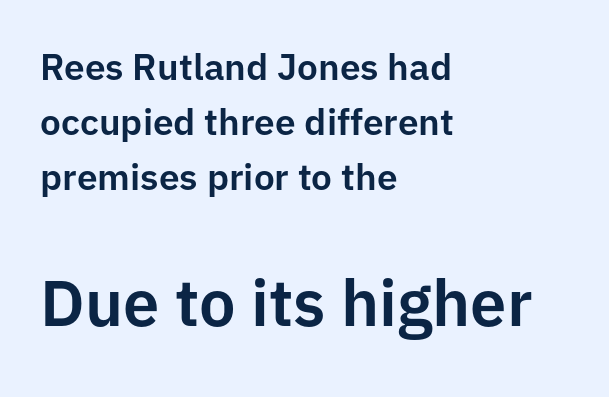
The image shows 65 px sans-serif type, upright; set left-aligned, normal line spacing (1.48x), normal letter spacing, not underlined; the second (bottom) block is 1.76x larger; low stroke contrast and a medium x-height.
